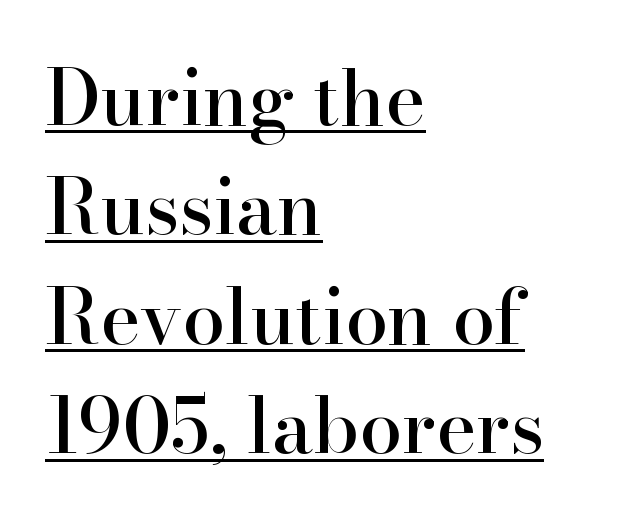
Q: Is the text italic (slanted)? A: No, it is upright.
Q: Is the typeface a serif or a sans-serif typeface? A: Serif.
Q: Is the text underlined? A: Yes.
Q: How is the paragraph aligned? A: Left-aligned.
Q: Is the spacing between letters normal or unusually wide? A: Normal.
Q: Is the spacing between lines tight, normal or loose? A: Normal.
Q: Width (condensed, normal, or wide)? A: Normal.
Q: Stroke contrast? A: High.
Q: x-height? A: Small.
Q: Monospaced? A: No.
